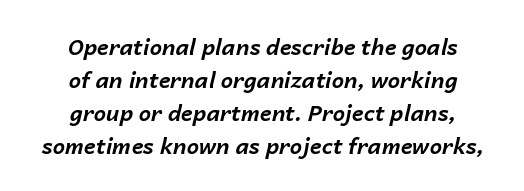
Does the weight exceed regular? Yes, all the way to bold. In terms of letterspacing, this is plain default setting. Reading down the block, each line starts at a different indent, mirrored at its end. The leading is moderate, giving the passage an even texture. Every character sits at an angle, as italics do. Descenders are the only things crossing below the line.
